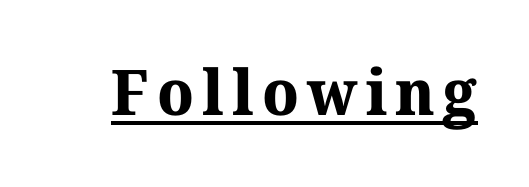
The face used here has the dense, thick strokes of a bold. Character widths vary here, with narrow letters taking less room than wide ones. Rendered with straight, roman letterforms. The letters carry serifs — small finishing strokes at the ends of their stems. Honestly, the underline is the first thing you notice here.
